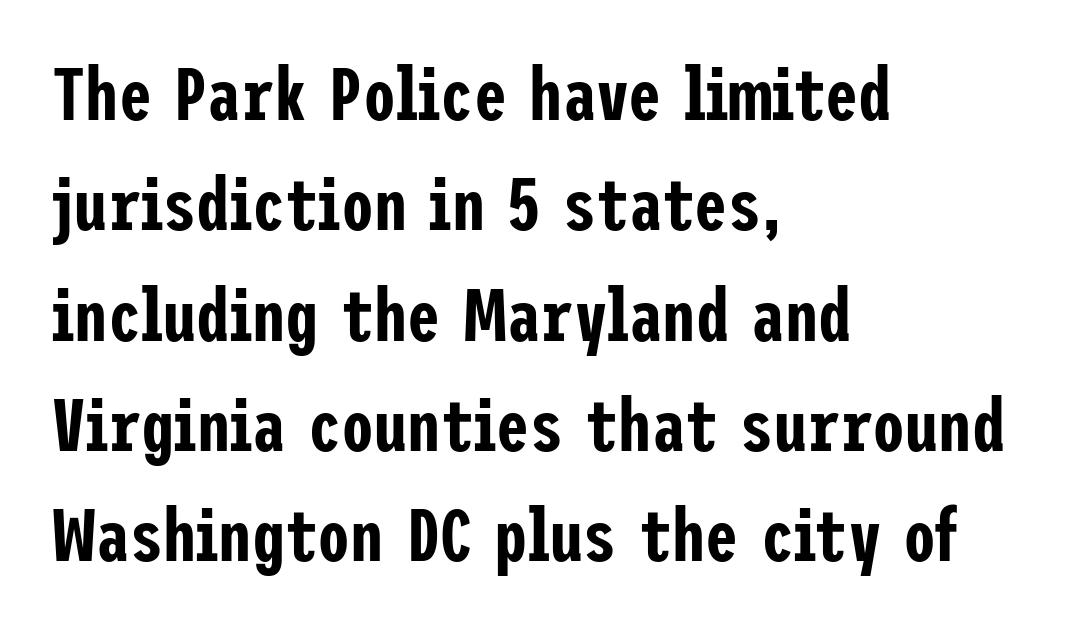
Q: Is the text italic (slanted)? A: No, it is upright.
Q: Is the typeface a serif or a sans-serif typeface? A: Sans-serif.
Q: Is the text underlined? A: No.
Q: How is the paragraph aligned? A: Left-aligned.
Q: Is the spacing between letters normal or unusually wide? A: Normal.
Q: Is the spacing between lines tight, normal or loose? A: Normal.
Q: Width (condensed, normal, or wide)? A: Condensed.
Q: Stroke contrast? A: Low.
Q: x-height? A: Medium.
